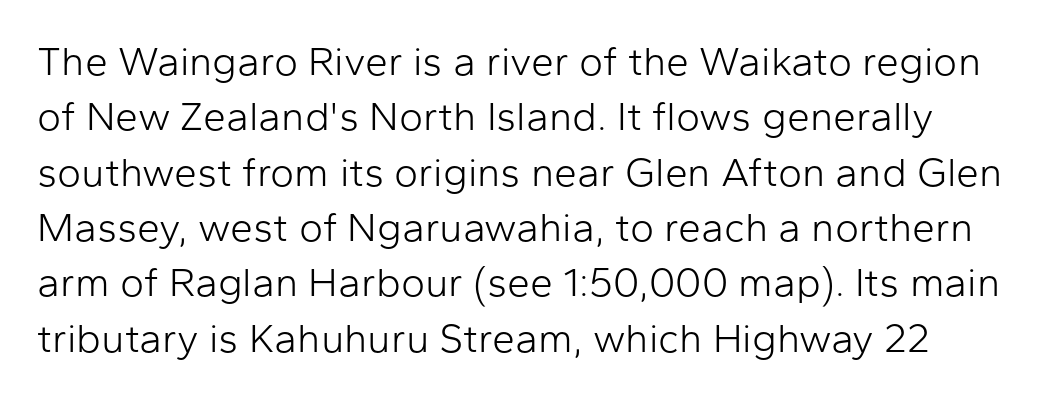
Q: Is the text bold? A: No.
Q: Is the text italic (slanted)? A: No, it is upright.
Q: Is the typeface a serif or a sans-serif typeface? A: Sans-serif.
Q: Is the text underlined? A: No.
Q: Is the spacing between letters normal or unusually wide? A: Normal.
Q: Is the spacing between lines tight, normal or loose? A: Normal.
Q: Width (condensed, normal, or wide)? A: Normal.
Q: Stroke contrast? A: Low.
Q: x-height? A: Medium.
Q: Monospaced? A: No.
